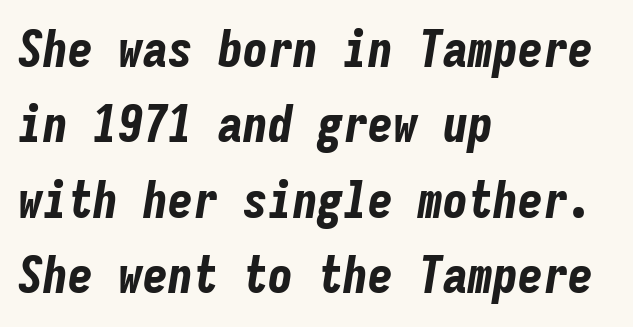
The image shows 50 px bold, condensed type, italic (leaning right), monospaced; set left-aligned, normal line spacing (1.51x), normal letter spacing, not underlined; low stroke contrast and a medium x-height.
